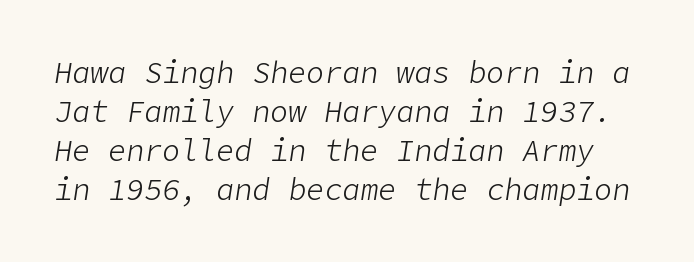
Is there much room between lines? A standard amount, neither cramped nor airy. Heaviness? Minimal to ordinary, like unemphasized prose. The gap between lines stays unmarked. Yep, that's italic — everything's leaning.
